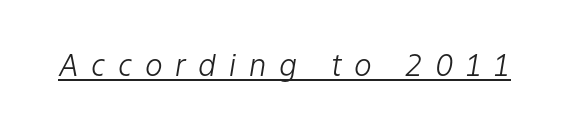
{"italic": "yes", "lean": "right", "slant_degrees": 9, "bold": "no", "weight": "light", "width": "normal", "stroke_contrast": "low", "x_height": "medium", "monospaced": "no", "underline": "yes", "letter_spacing": "wide", "letter_spacing_em": 0.42, "glyph_px": 30}
